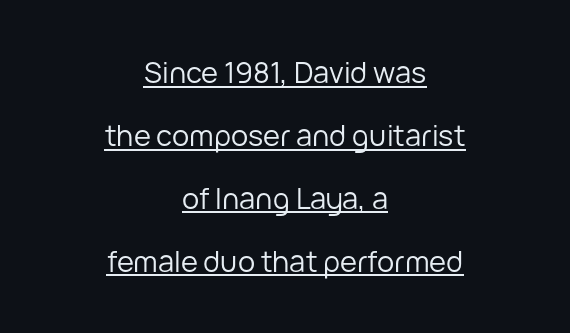
The image shows 29 px regular-weight sans-serif type, upright; set centered, loose line spacing (2.17x), normal letter spacing, underlined; low stroke contrast and a medium x-height.
